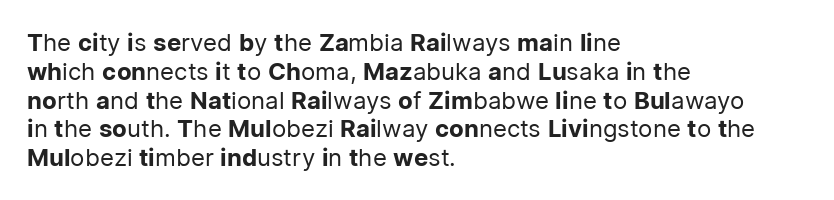
Q: Is the text bold? A: No.
Q: Is the text italic (slanted)? A: No, it is upright.
Q: Is the text underlined? A: No.
Q: How is the paragraph aligned? A: Left-aligned.
Q: Is the spacing between letters normal or unusually wide? A: Normal.
